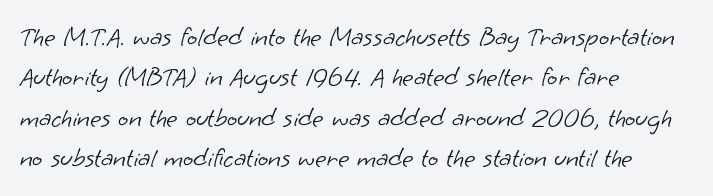
The weight tops out at a normal text grade. The setting favours the left margin, as ordinary paragraphs usually do. The passage shown is not underscored anywhere. Observe the ordinary spacing: letters are neighbours, not strangers.
